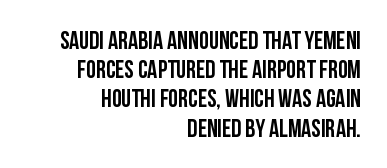
Leftover space on each line is placed entirely before the opening word. You can tell it's not italic because the verticals are truly vertical. Beneath every word, the page is bare. Letter spacing: default.
